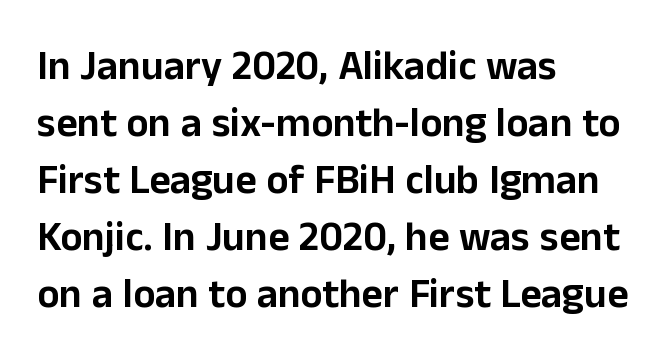
The space directly below the letters is spotless. Tracking here is standard; glyphs follow each other at the usual distance. Style check: upright. The text was rendered using a sans face with plain stroke endings. The face used here is proportionally spaced, like ordinary book or web type.
